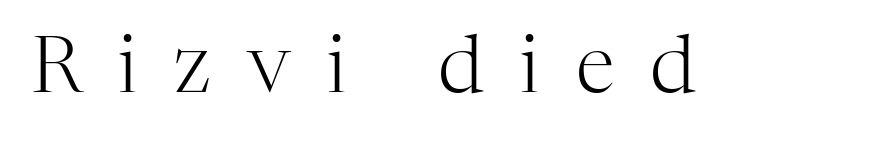
Q: Is the text bold? A: No.
Q: Is the text italic (slanted)? A: No, it is upright.
Q: Is the typeface a serif or a sans-serif typeface? A: Serif.
Q: Is the text underlined? A: No.
Q: Is the spacing between letters normal or unusually wide? A: Unusually wide.
Q: Width (condensed, normal, or wide)? A: Normal.
Q: Stroke contrast? A: High.
Q: x-height? A: Medium.
Q: Monospaced? A: No.
